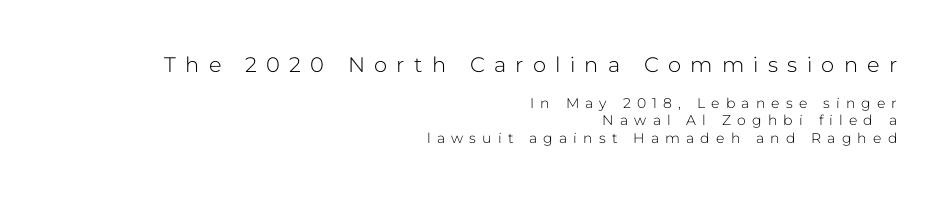
The image shows 21 px text type, upright; set right-aligned, line spacing 1.24x, unusually wide letter spacing (+0.44 em), not underlined; the first (top) block is 1.5x larger.
